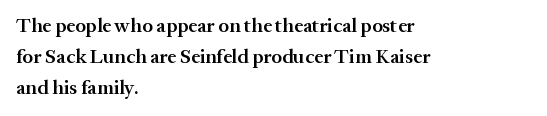
{"italic": "no", "bold": "semi", "underline": "no", "align": "left", "line_spacing": "normal", "line_spacing_ratio": 1.56, "letter_spacing": "normal", "letter_spacing_em": 0.0, "glyph_px": 20}
